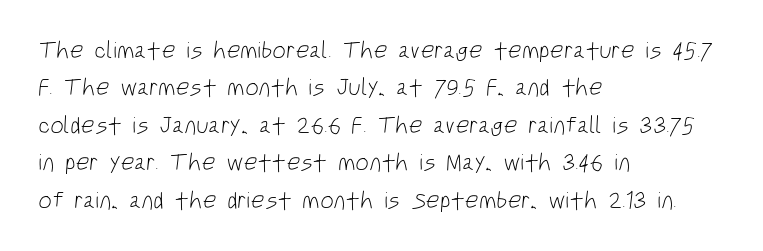
The image shows 24 px text type; set left-aligned, normal line spacing (1.56x), normal letter spacing, not underlined.
